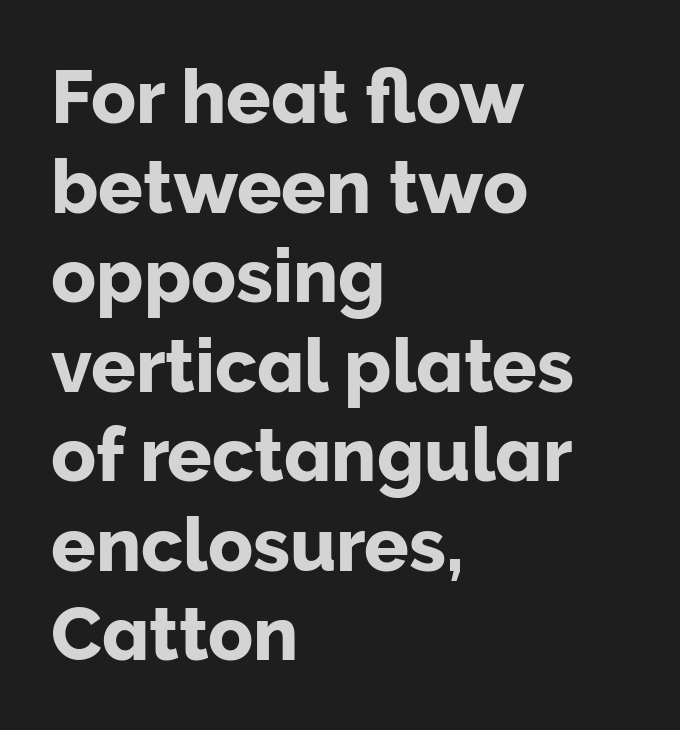
{"serif": "no", "italic": "no", "width": "normal", "stroke_contrast": "low", "x_height": "medium", "monospaced": "no", "underline": "no", "align": "left", "line_spacing_ratio": 1.21, "letter_spacing": "normal", "letter_spacing_em": 0.0, "glyph_px": 74}
